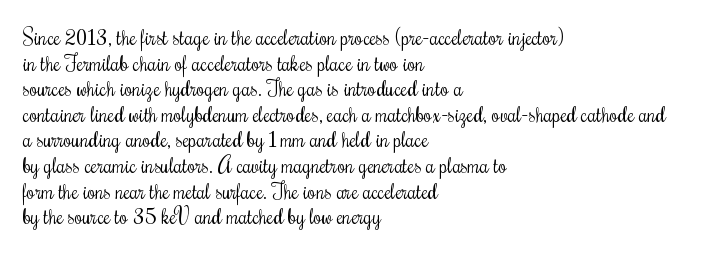
{"bold": "no", "underline": "no", "align": "left", "line_spacing_ratio": 1.22, "letter_spacing": "normal", "letter_spacing_em": 0.0, "glyph_px": 21}
